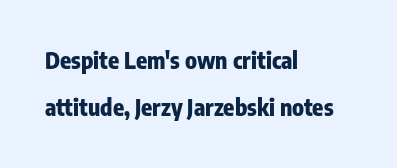
{"italic": "no", "bold": "yes", "underline": "no", "align": "left", "line_spacing": "loose", "line_spacing_ratio": 2.05, "letter_spacing": "normal", "letter_spacing_em": 0.0, "glyph_px": 23}
